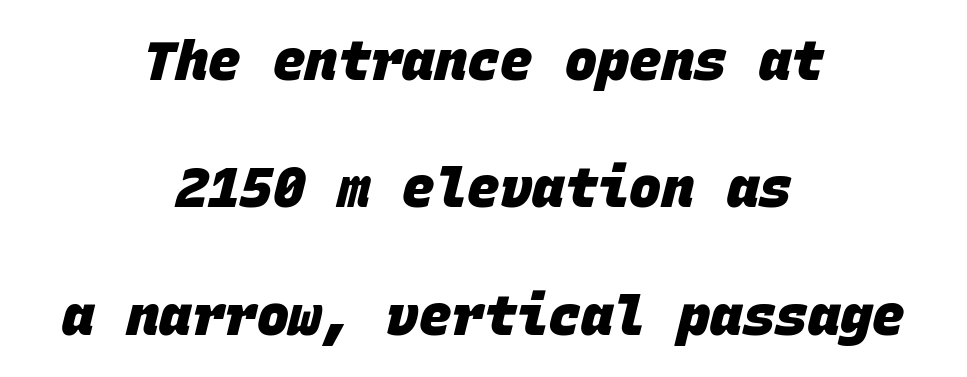
The image shows 54 px heavy sans-serif type, monospaced; set centered, loose line spacing (2.36x), normal letter spacing, not underlined; low stroke contrast and a large x-height.
